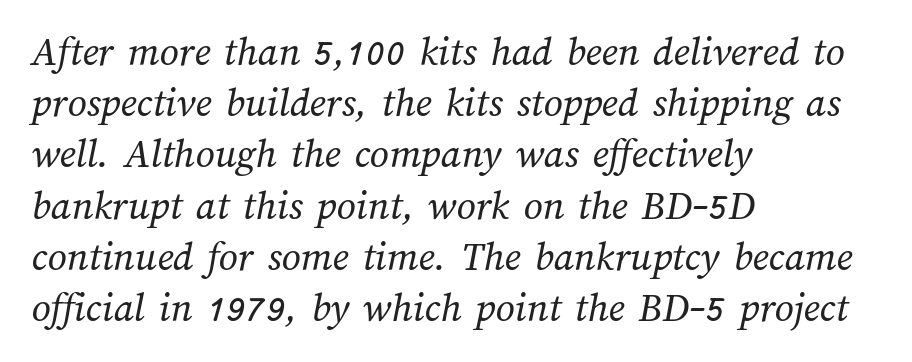
Lines of text with bare space underneath. The weight would be labelled regular, book, light, or lighter still. These lines are set flush left with a ragged right edge. Default kerning and tracking; the words read as compact shapes. A typesetter would call this proportional, since set widths differ per character.
